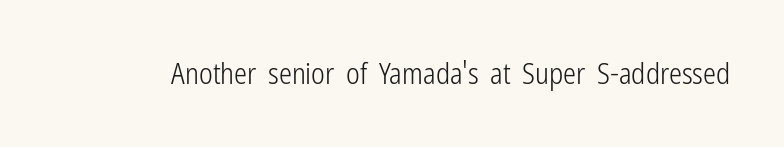
Q: Is the text bold? A: No.
Q: Is the text italic (slanted)? A: No, it is upright.
Q: Is the typeface a serif or a sans-serif typeface? A: Sans-serif.
Q: Is the text underlined? A: No.
Q: Is the spacing between letters normal or unusually wide? A: Normal.
Q: Width (condensed, normal, or wide)? A: Condensed.
Q: Stroke contrast? A: Low.
Q: x-height? A: Medium.
Q: Monospaced? A: No.
